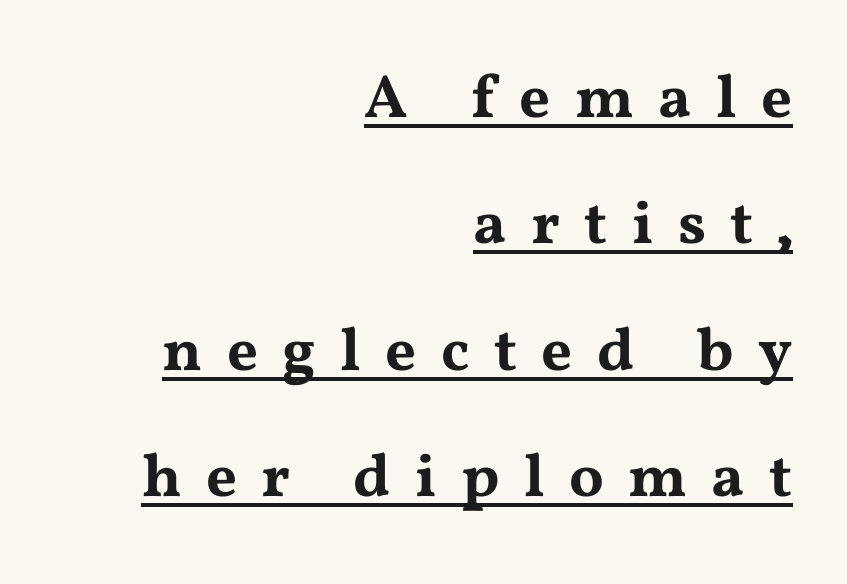
{"serif": "yes", "italic": "no", "width": "wide", "stroke_contrast": "medium", "x_height": "medium", "monospaced": "no", "underline": "yes", "align": "right", "line_spacing": "loose", "line_spacing_ratio": 2.07, "letter_spacing": "wide", "letter_spacing_em": 0.4, "glyph_px": 61}
